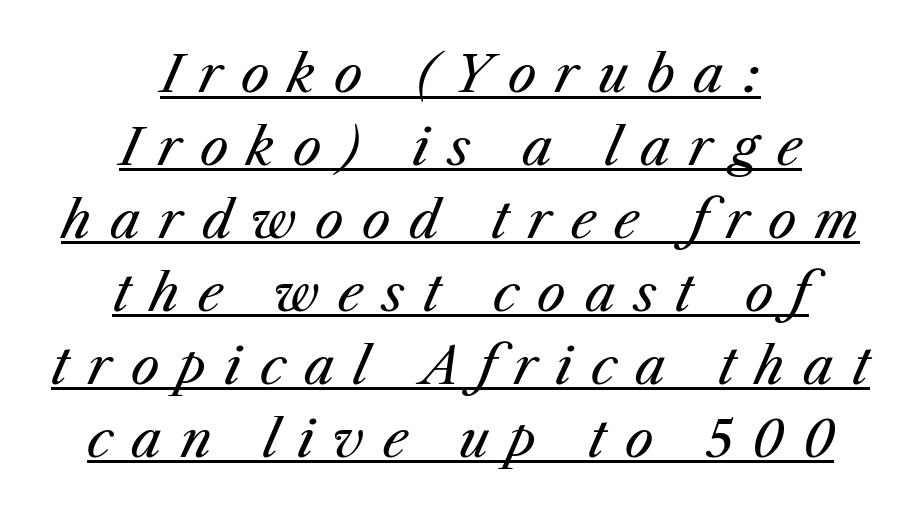
Q: Is the text bold? A: No.
Q: Is the text italic (slanted)? A: Yes, it leans right by about 23 degrees.
Q: Is the text underlined? A: Yes.
Q: How is the paragraph aligned? A: Centered.
Q: Is the spacing between letters normal or unusually wide? A: Unusually wide.
Q: Is the spacing between lines tight, normal or loose? A: Normal.
Q: Width (condensed, normal, or wide)? A: Normal.
Q: Stroke contrast? A: Medium.
Q: x-height? A: Medium.
Q: Monospaced? A: No.
